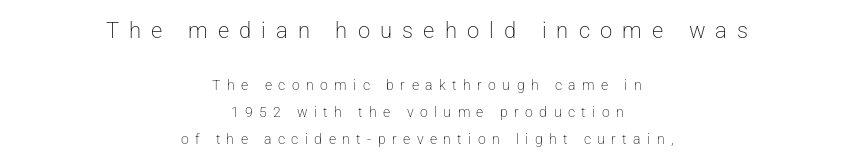
The image shows 22 px text type, upright; set centered, loose line spacing (1.92x), unusually wide letter spacing (+0.46 em), not underlined; the first (top) block is 1.57x larger.
